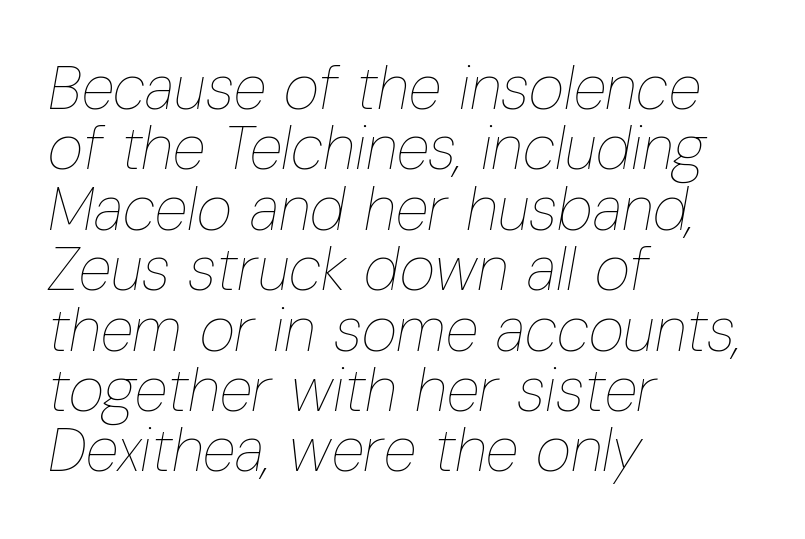
Q: Is the text bold? A: No.
Q: Is the text italic (slanted)? A: Yes, it leans right by about 10 degrees.
Q: Is the text underlined? A: No.
Q: How is the paragraph aligned? A: Left-aligned.
Q: Is the spacing between letters normal or unusually wide? A: Normal.
Q: Is the spacing between lines tight, normal or loose? A: Tight.
Q: Width (condensed, normal, or wide)? A: Condensed.
Q: Stroke contrast? A: Low.
Q: x-height? A: Medium.
Q: Monospaced? A: No.
